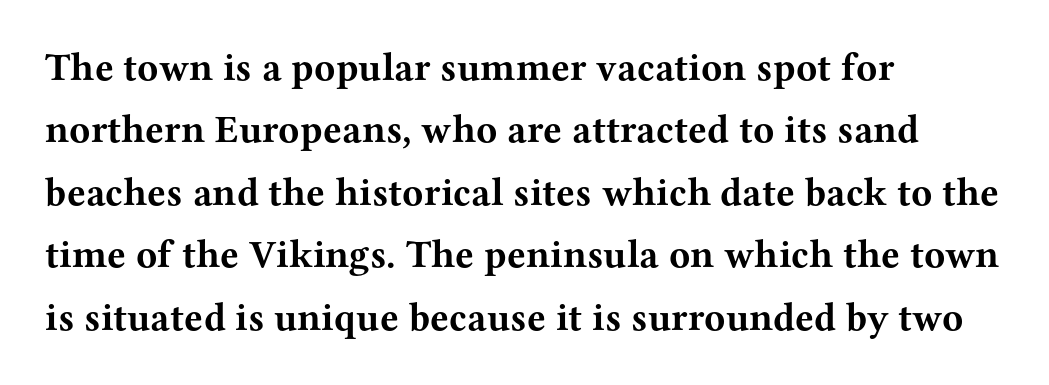
Q: Is the text bold? A: Yes.
Q: Is the text italic (slanted)? A: No, it is upright.
Q: Is the typeface a serif or a sans-serif typeface? A: Serif.
Q: Is the text underlined? A: No.
Q: How is the paragraph aligned? A: Left-aligned.
Q: Is the spacing between letters normal or unusually wide? A: Normal.
Q: Is the spacing between lines tight, normal or loose? A: Normal.
Q: Width (condensed, normal, or wide)? A: Wide.
Q: Stroke contrast? A: Medium.
Q: x-height? A: Medium.
Q: Monospaced? A: No.
